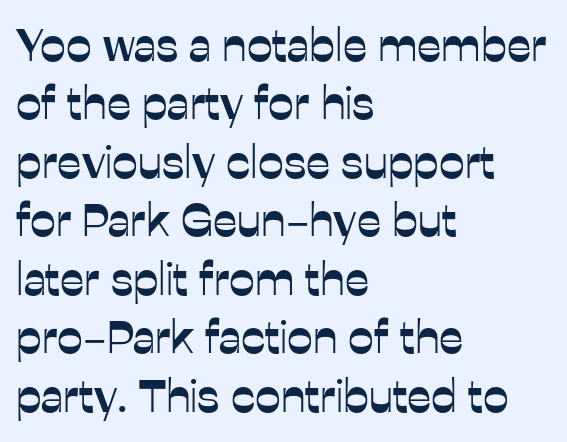
{"serif": "no", "italic": "no", "width": "normal", "stroke_contrast": "low", "x_height": "medium", "monospaced": "no", "underline": "no", "align": "left", "line_spacing": "normal", "line_spacing_ratio": 1.27, "letter_spacing": "normal", "letter_spacing_em": 0.0, "glyph_px": 46}
